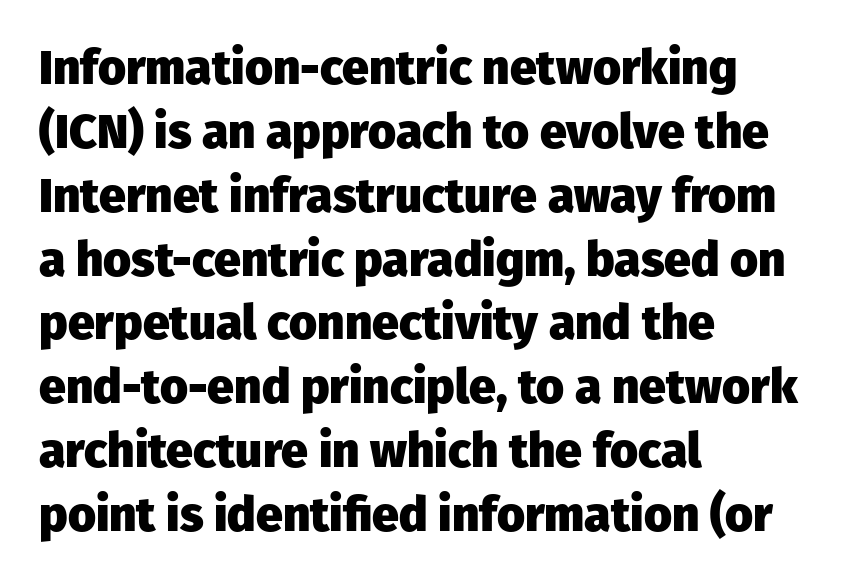
{"serif": "no", "italic": "no", "bold": "yes", "weight": "heavy", "width": "normal", "stroke_contrast": "low", "x_height": "medium", "monospaced": "no", "underline": "no", "align": "left", "line_spacing": "normal", "line_spacing_ratio": 1.33, "letter_spacing": "normal", "letter_spacing_em": 0.0, "glyph_px": 48}
